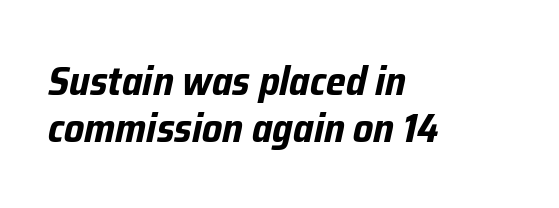
{"italic": "yes", "lean": "right", "slant_degrees": 12, "bold": "yes", "weight": "bold", "width": "condensed", "stroke_contrast": "low", "x_height": "medium", "monospaced": "no", "underline": "no", "align": "left", "line_spacing": "tight", "line_spacing_ratio": 1.14, "letter_spacing": "normal", "letter_spacing_em": 0.0, "glyph_px": 41}
